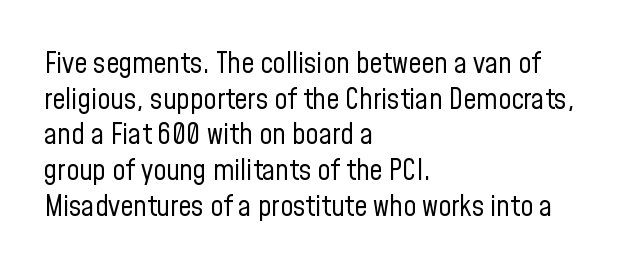
Q: Is the text bold? A: No.
Q: Is the text italic (slanted)? A: No, it is upright.
Q: Is the typeface a serif or a sans-serif typeface? A: Sans-serif.
Q: Is the text underlined? A: No.
Q: How is the paragraph aligned? A: Left-aligned.
Q: Is the spacing between letters normal or unusually wide? A: Normal.
Q: Width (condensed, normal, or wide)? A: Condensed.
Q: Stroke contrast? A: Low.
Q: x-height? A: Medium.
Q: Monospaced? A: No.
